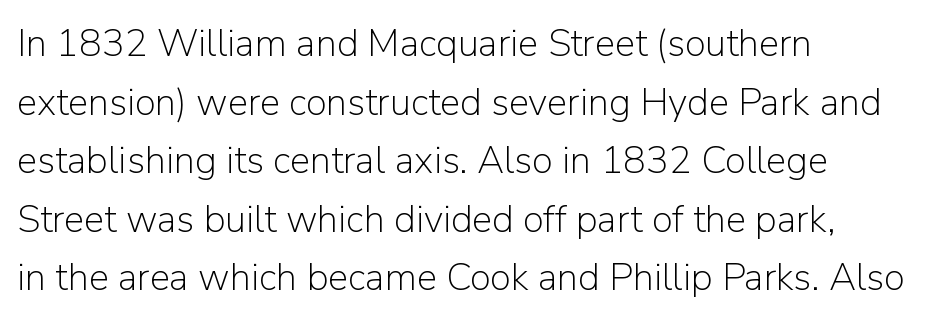
The image shows 38 px light sans-serif type, upright; set left-aligned, normal line spacing (1.54x), normal letter spacing, not underlined; low stroke contrast and a medium x-height.
